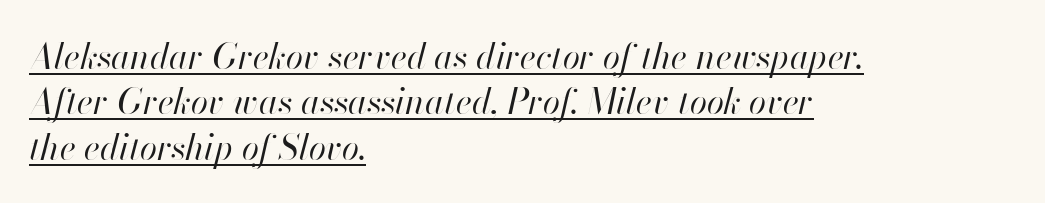
Q: Is the text bold? A: No.
Q: Is the text italic (slanted)? A: Yes, it leans right by about 13 degrees.
Q: Is the text underlined? A: Yes.
Q: How is the paragraph aligned? A: Left-aligned.
Q: Is the spacing between letters normal or unusually wide? A: Normal.
Q: Is the spacing between lines tight, normal or loose? A: Normal.
Q: Width (condensed, normal, or wide)? A: Normal.
Q: Stroke contrast? A: High.
Q: x-height? A: Small.
Q: Monospaced? A: No.
